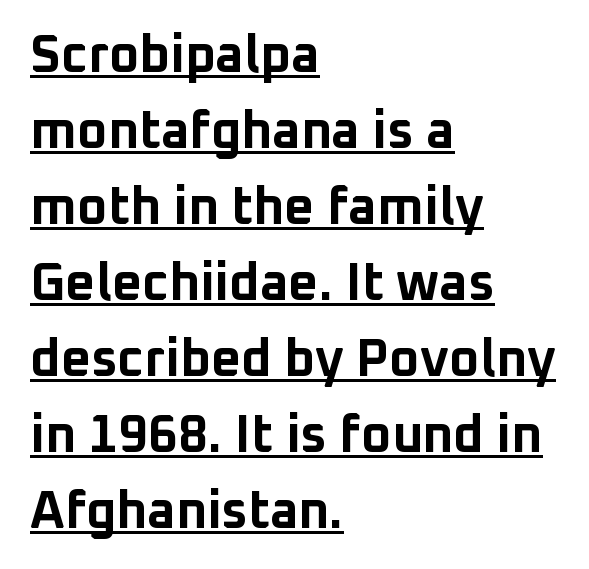
The image shows 52 px bold sans-serif type, upright; set left-aligned, normal line spacing (1.46x), normal letter spacing, underlined; low stroke contrast and a medium x-height.
